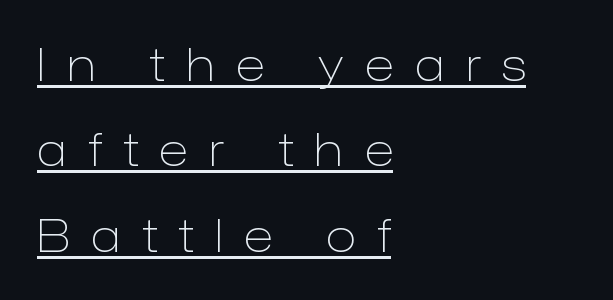
What's the leading like? Stretched, with rows far apart. The letters look calm and open, with moderate or lighter stems. This rendering employs a face without finishing strokes, i.e., a sans-serif. Substantial extra tracking has been applied to these lines.
